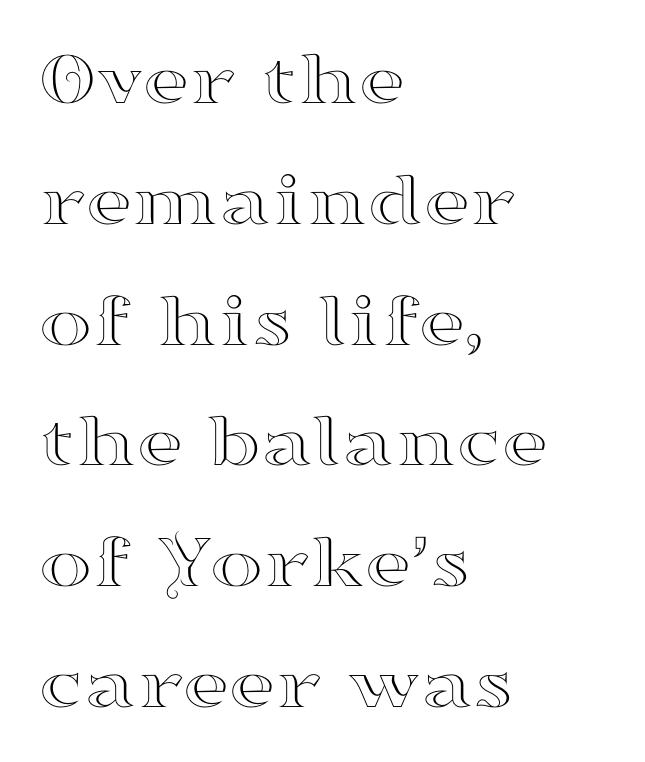
Q: Is the text italic (slanted)? A: No, it is upright.
Q: Is the typeface a serif or a sans-serif typeface? A: Serif.
Q: Is the text underlined? A: No.
Q: How is the paragraph aligned? A: Left-aligned.
Q: Is the spacing between letters normal or unusually wide? A: Normal.
Q: Is the spacing between lines tight, normal or loose? A: Normal.
Q: Width (condensed, normal, or wide)? A: Wide.
Q: Stroke contrast? A: High.
Q: x-height? A: Small.
Q: Monospaced? A: No.
